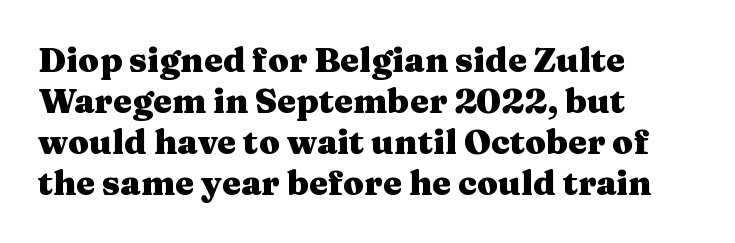
{"serif": "yes", "italic": "no", "bold": "yes", "weight": "heavy", "width": "wide", "stroke_contrast": "medium", "x_height": "medium", "monospaced": "no", "underline": "no", "align": "left", "line_spacing_ratio": 1.21, "letter_spacing": "normal", "letter_spacing_em": 0.0, "glyph_px": 34}
